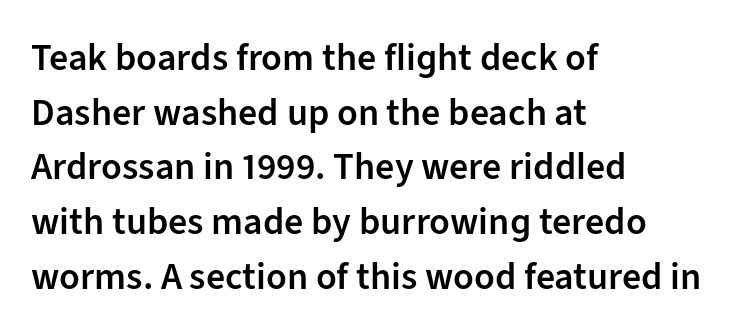
Nobody touched the tracking dial on this one. As a designer I'd log this as weight 600, semibold. Alignment: flush left. Style check: upright. Does the type have serifs? No, each stem ends abruptly.
